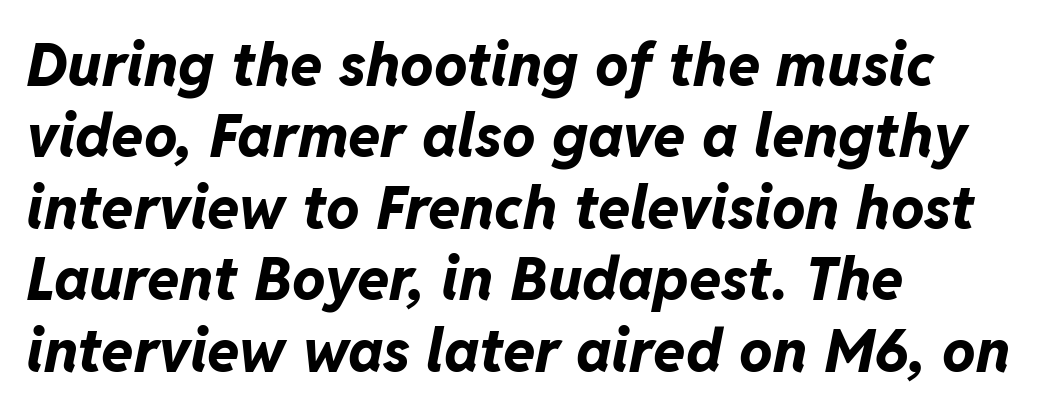
The image shows 59 px bold type, italic (leaning right); set left-aligned, line spacing 1.21x, normal letter spacing, not underlined; low stroke contrast and a medium x-height.
